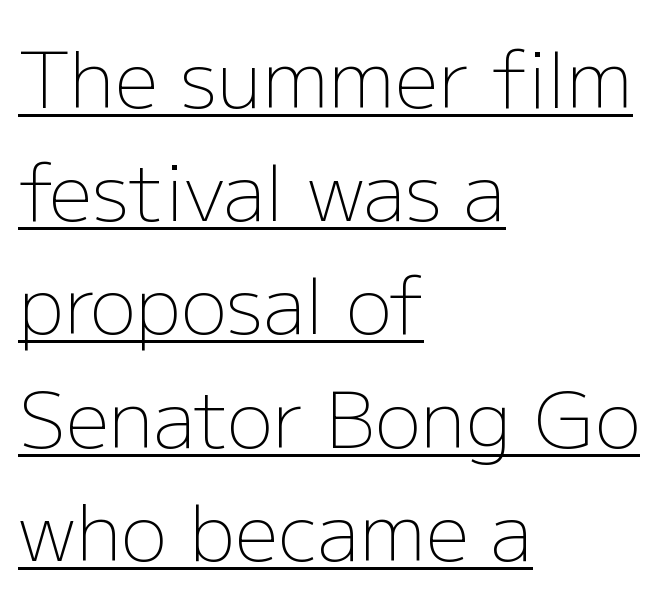
The image shows 77 px light sans-serif type, upright; set left-aligned, normal line spacing (1.47x), normal letter spacing, underlined; low stroke contrast and a medium x-height.
